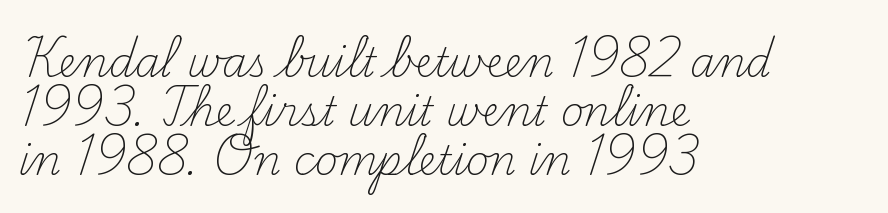
The image shows 40 px light type; set left-aligned, line spacing 1.22x, normal letter spacing, not underlined; medium stroke contrast and a small x-height.
